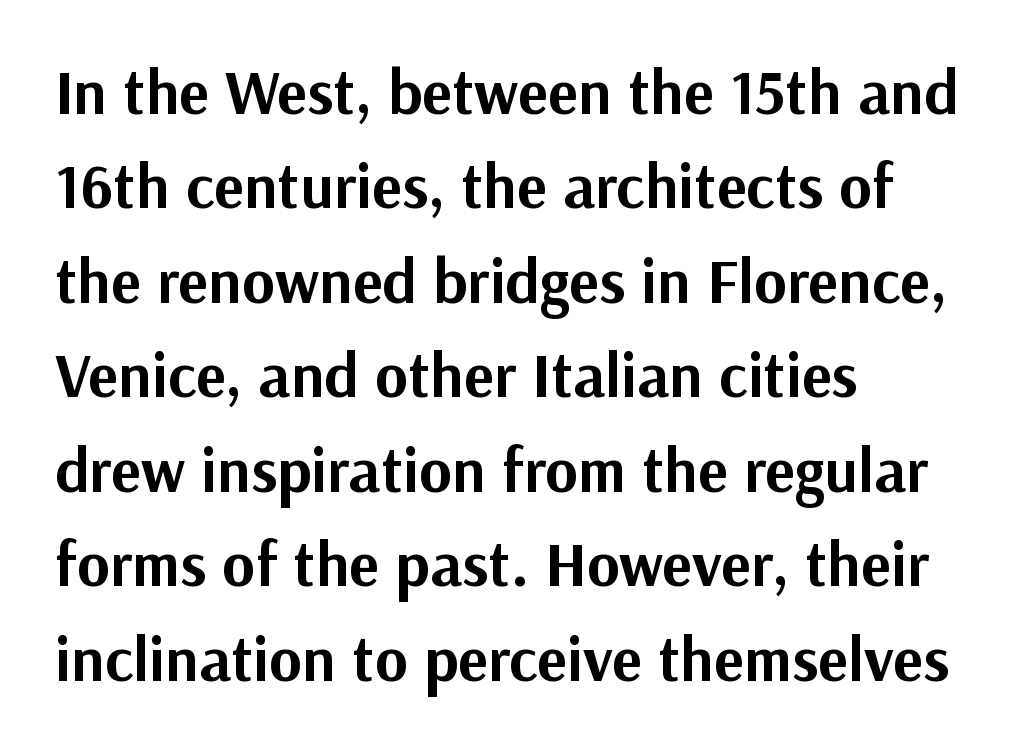
Plain, unruled lines of type. The rendering uses natural spacing where letterforms have individual widths. In terms of leading, this rendering sits right in the middle. Observe the absence of serifs on each vertical stroke in this sample. Weight check: bold — yes, fully. The letters sit at their default tracking, neither squeezed nor spread.
